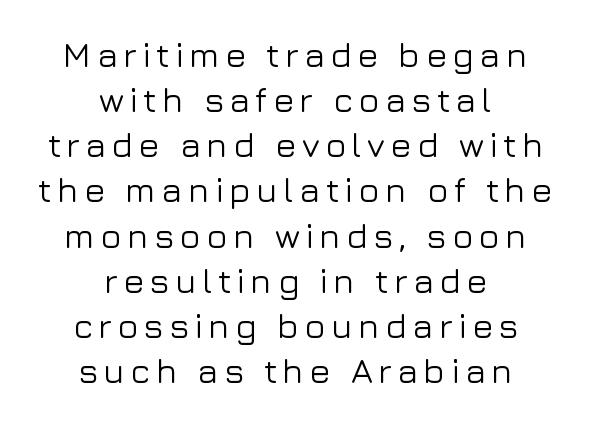
The passage shown is typed in a proportional face where columns would drift. Each new line begins a customary step beneath the previous one. Every row of glyphs is offset so its center matches the block's center. A bare baseline throughout the passage. Italic: no, the glyphs are upright roman.
